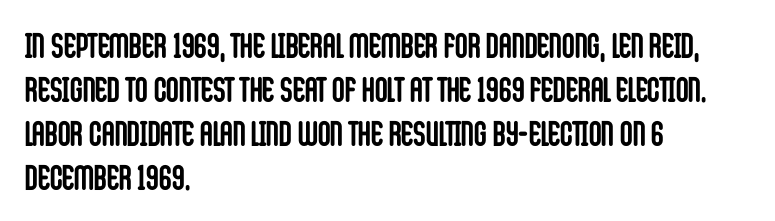
Q: Is the text bold? A: Yes.
Q: Is the text italic (slanted)? A: No, it is upright.
Q: Is the typeface a serif or a sans-serif typeface? A: Sans-serif.
Q: Is the text underlined? A: No.
Q: How is the paragraph aligned? A: Left-aligned.
Q: Is the spacing between letters normal or unusually wide? A: Normal.
Q: Is the spacing between lines tight, normal or loose? A: Normal.
Q: Width (condensed, normal, or wide)? A: Condensed.
Q: Stroke contrast? A: Low.
Q: x-height? A: Large.
Q: Monospaced? A: No.
